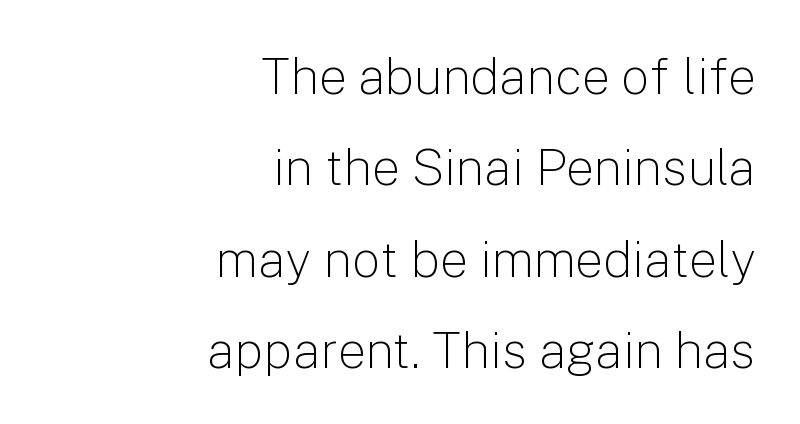
{"serif": "no", "italic": "no", "bold": "no", "weight": "light", "width": "normal", "stroke_contrast": "low", "x_height": "medium", "monospaced": "no", "underline": "no", "align": "right", "line_spacing_ratio": 1.83, "letter_spacing": "normal", "letter_spacing_em": 0.0, "glyph_px": 50}
